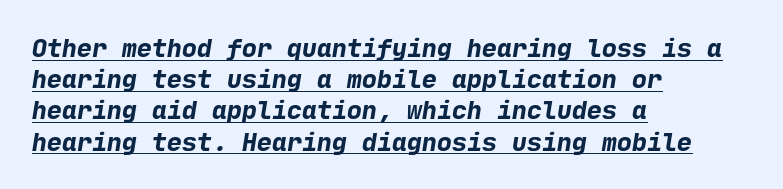
Plenty of ink on the page — the face is bold. These characters rest on top of a visible drawn line. Students, note that the glyphs here touch the page at normal intervals. Horizontal alignment here is leftward, the default for most running prose. This sample keeps an unexceptional amount of space between lines.
